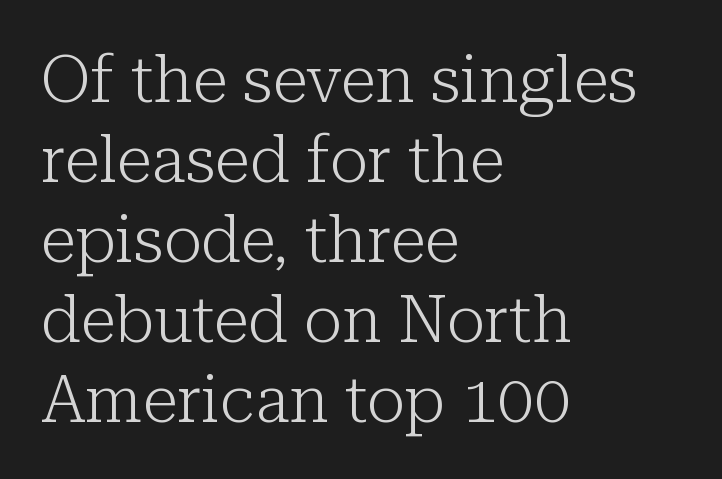
Q: Is the text bold? A: No.
Q: Is the text italic (slanted)? A: No, it is upright.
Q: Is the typeface a serif or a sans-serif typeface? A: Serif.
Q: Is the text underlined? A: No.
Q: How is the paragraph aligned? A: Left-aligned.
Q: Is the spacing between letters normal or unusually wide? A: Normal.
Q: Width (condensed, normal, or wide)? A: Normal.
Q: Stroke contrast? A: Low.
Q: x-height? A: Medium.
Q: Monospaced? A: No.
